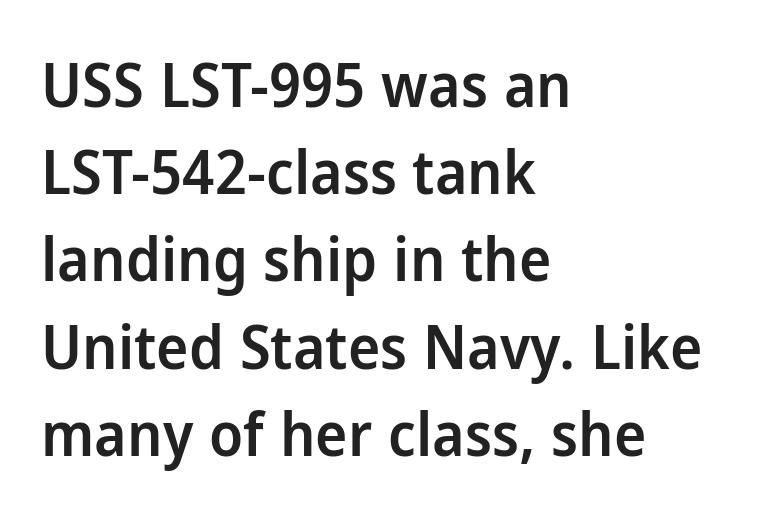
{"serif": "no", "italic": "no", "bold": "semi", "weight": "semibold", "width": "normal", "stroke_contrast": "low", "x_height": "medium", "monospaced": "no", "underline": "no", "align": "left", "line_spacing": "normal", "line_spacing_ratio": 1.43, "letter_spacing": "normal", "letter_spacing_em": 0.0, "glyph_px": 61}
